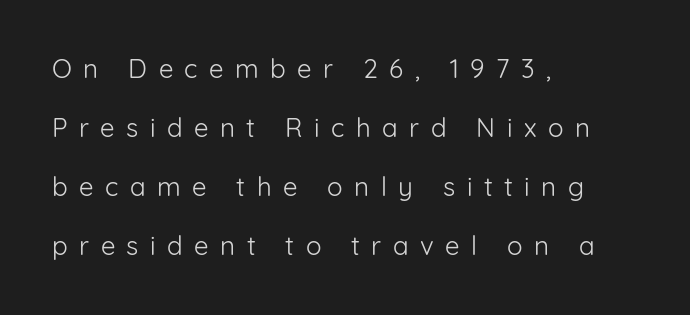
{"italic": "no", "bold": "no", "underline": "no", "align": "left", "line_spacing": "loose", "line_spacing_ratio": 2.27, "letter_spacing": "wide", "letter_spacing_em": 0.44, "glyph_px": 26}
